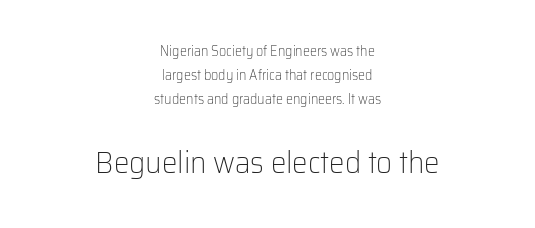
{"serif": "no", "italic": "no", "bold": "no", "weight": "light", "width": "normal", "stroke_contrast": "low", "x_height": "medium", "monospaced": "no", "underline": "no", "align": "center", "line_spacing_ratio": 1.73, "letter_spacing": "normal", "letter_spacing_em": 0.0, "larger_block": "second", "size_ratio": 2.21, "glyph_px": 31}
